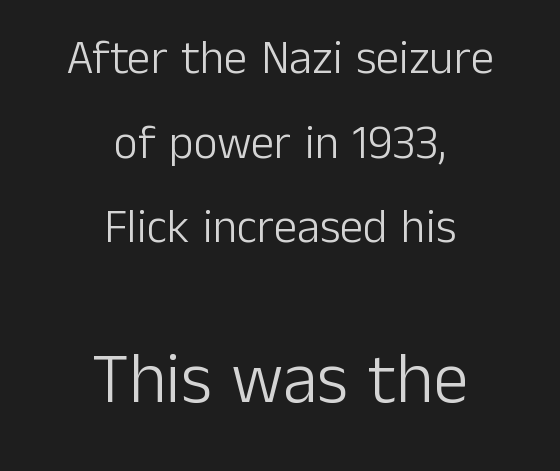
Short and long lines alike share a common midpoint. Descenders are the only things crossing below the line. Designer's note — italics off, roman on. Which of the two is more prominent by size? The second, at the bottom. Counters stay open thanks to moderate or lighter strokes. Does the type have serifs? No, each stem ends abruptly.
